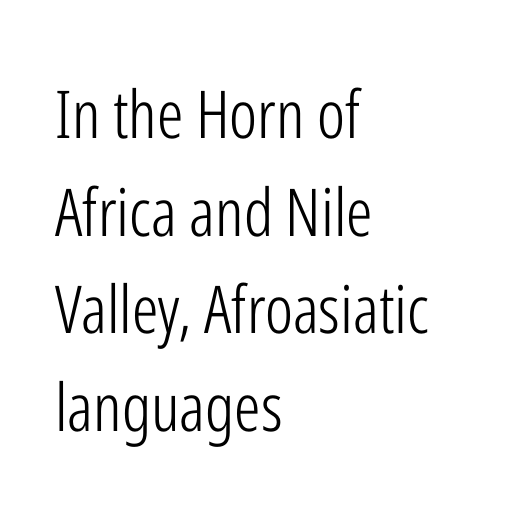
{"serif": "no", "italic": "no", "bold": "no", "weight": "light", "width": "condensed", "stroke_contrast": "low", "x_height": "medium", "monospaced": "no", "underline": "no", "align": "left", "line_spacing": "normal", "line_spacing_ratio": 1.48, "letter_spacing": "normal", "letter_spacing_em": 0.0, "glyph_px": 66}
